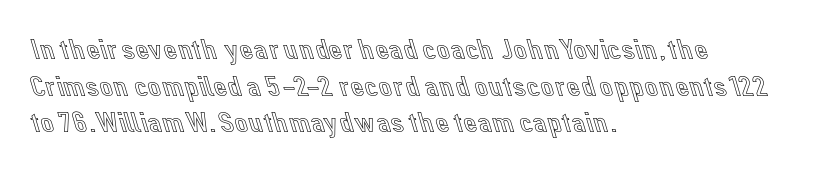
Varying glyph widths throughout — classic text-font behaviour. The letterforms sit shoulder to shoulder at normal distance. A student would call this left alignment; a typographer would say flush left, rag right.
